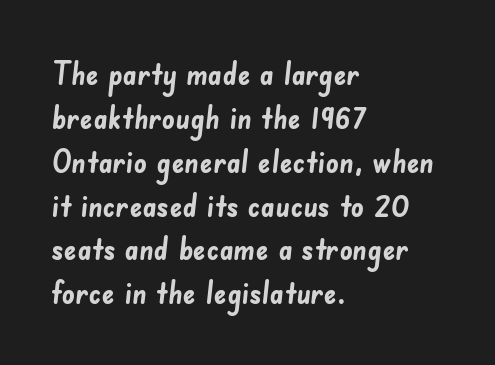
Q: Is the text bold? A: Yes.
Q: Is the typeface a serif or a sans-serif typeface? A: Sans-serif.
Q: Is the text underlined? A: No.
Q: How is the paragraph aligned? A: Left-aligned.
Q: Is the spacing between letters normal or unusually wide? A: Normal.
Q: Is the spacing between lines tight, normal or loose? A: Normal.
Q: Width (condensed, normal, or wide)? A: Normal.
Q: Stroke contrast? A: Low.
Q: x-height? A: Small.
Q: Monospaced? A: No.
